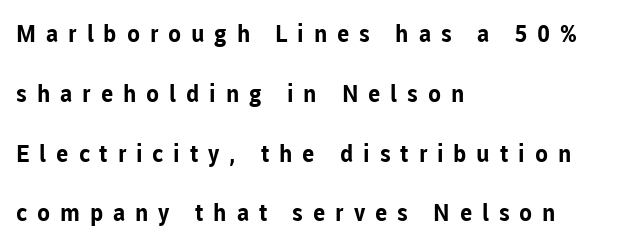
{"italic": "no", "bold": "yes", "underline": "no", "align": "left", "line_spacing": "loose", "line_spacing_ratio": 2.49, "letter_spacing": "wide", "letter_spacing_em": 0.41, "glyph_px": 24}
